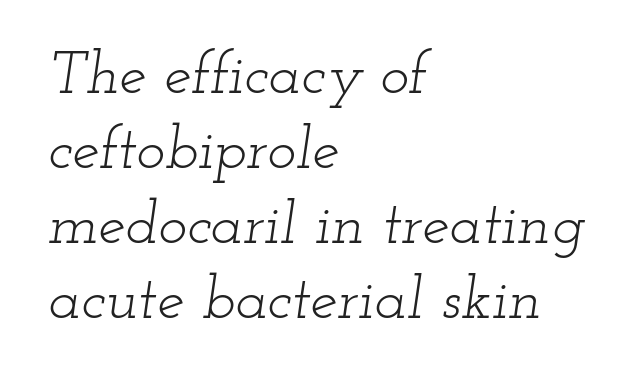
Q: Is the text bold? A: No.
Q: Is the text italic (slanted)? A: Yes, it leans right by about 12 degrees.
Q: Is the typeface a serif or a sans-serif typeface? A: Serif.
Q: Is the text underlined? A: No.
Q: How is the paragraph aligned? A: Left-aligned.
Q: Is the spacing between letters normal or unusually wide? A: Normal.
Q: Width (condensed, normal, or wide)? A: Wide.
Q: Stroke contrast? A: Low.
Q: x-height? A: Small.
Q: Monospaced? A: No.
